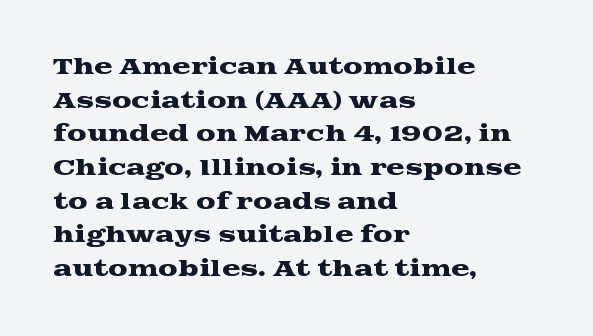
The image shows 22 px text type, upright; set left-aligned, normal line spacing (1.53x), normal letter spacing, not underlined.
